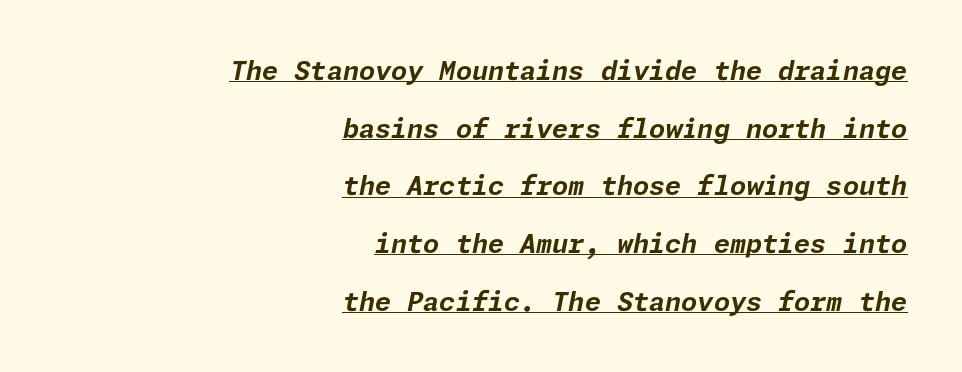
Rows of type keep a wide berth in the vertical direction. You can tell it's italic because the verticals aren't actually vertical. The face used here appears with an underline applied. The text block is weighted toward the right margin, trailing off unevenly leftward.
